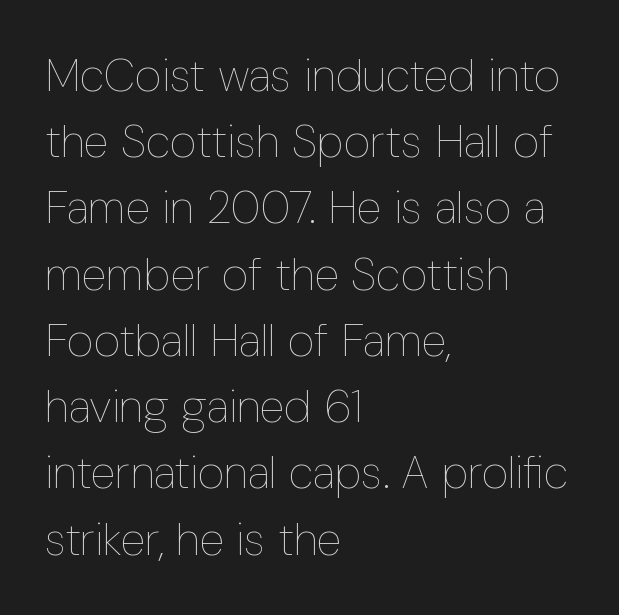
Q: Is the text bold? A: No.
Q: Is the text italic (slanted)? A: No, it is upright.
Q: Is the text underlined? A: No.
Q: How is the paragraph aligned? A: Left-aligned.
Q: Is the spacing between letters normal or unusually wide? A: Normal.
Q: Is the spacing between lines tight, normal or loose? A: Normal.
Q: Width (condensed, normal, or wide)? A: Condensed.
Q: Stroke contrast? A: Low.
Q: x-height? A: Medium.
Q: Monospaced? A: No.
